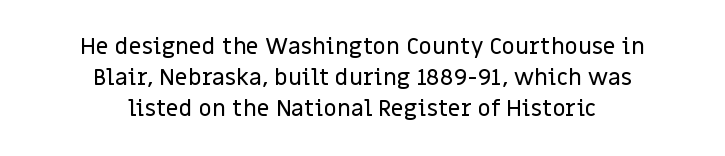
The image shows 23 px text type, upright; set centered, normal line spacing (1.35x), normal letter spacing, not underlined.
